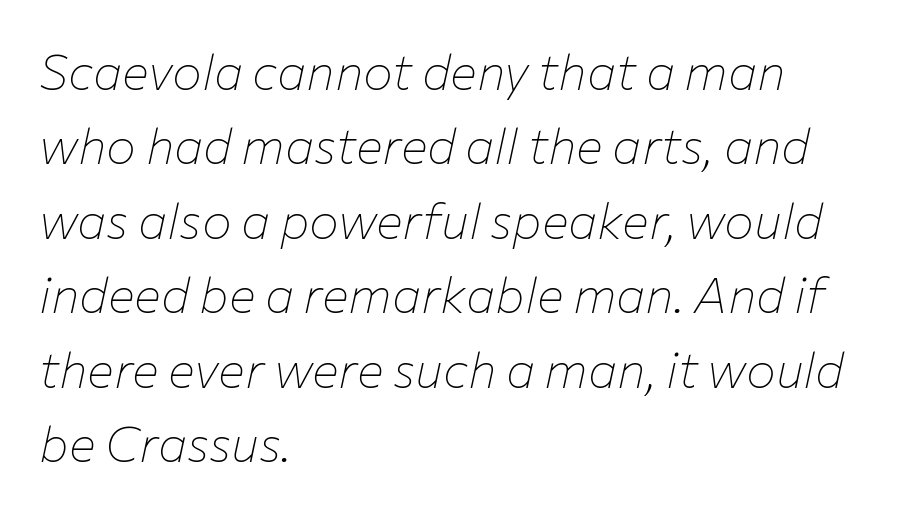
{"italic": "yes", "lean": "right", "slant_degrees": 12, "bold": "no", "weight": "thin", "width": "normal", "stroke_contrast": "low", "x_height": "medium", "monospaced": "no", "underline": "no", "align": "left", "line_spacing": "normal", "line_spacing_ratio": 1.49, "letter_spacing": "normal", "letter_spacing_em": 0.0, "glyph_px": 50}
